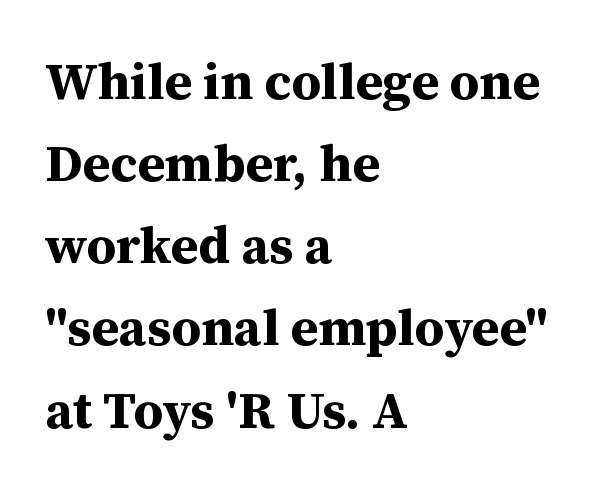
The image shows 52 px bold serif type, upright; set left-aligned, normal line spacing (1.58x), normal letter spacing, not underlined; medium stroke contrast and a medium x-height.
